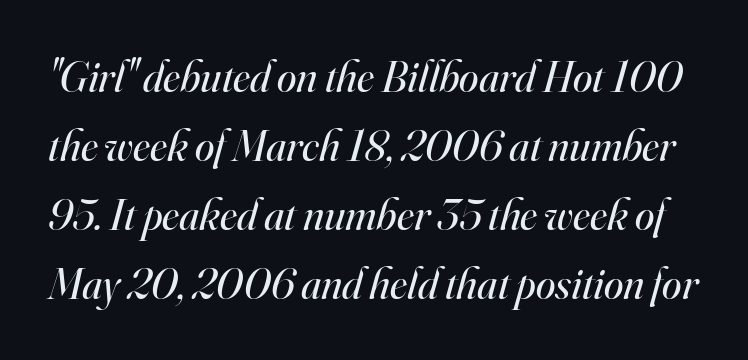
Look at the bottom of the vertical strokes: they flare into serifs here. The letters sit at their default tracking, neither squeezed nor spread. Do the characters align in a grid? No, the font is proportional. Letters have the restrained weight of plain body copy at most. The zone under the glyphs is completely vacant. Each new line begins a customary step beneath the previous one.
